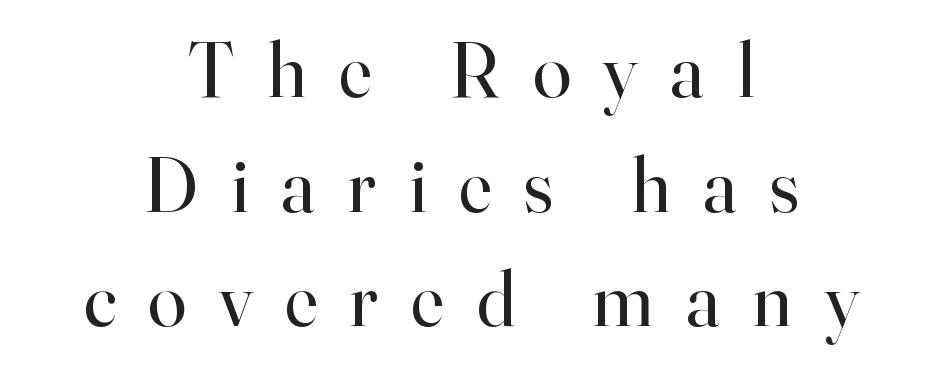
Yep, those are serifs on the letters. The type sits square on the baseline with zero lean. Interline gaps are of average width in this sample. What stands out about the letter spacing? Its width — letters are far apart. The paragraph shown floats in the horizontal middle. The passage shown is typed in a proportional face where columns would drift.
